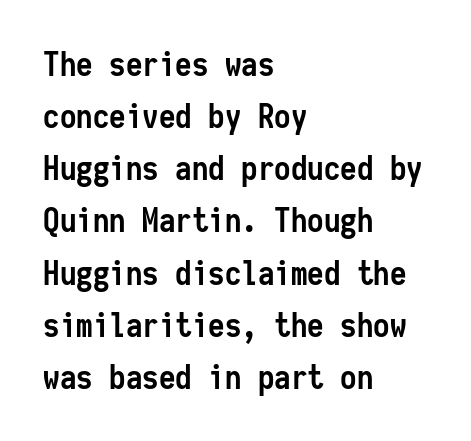
The image shows 33 px semibold, condensed sans-serif type, upright, monospaced; set left-aligned, normal line spacing (1.58x), normal letter spacing, not underlined; low stroke contrast and a medium x-height.
